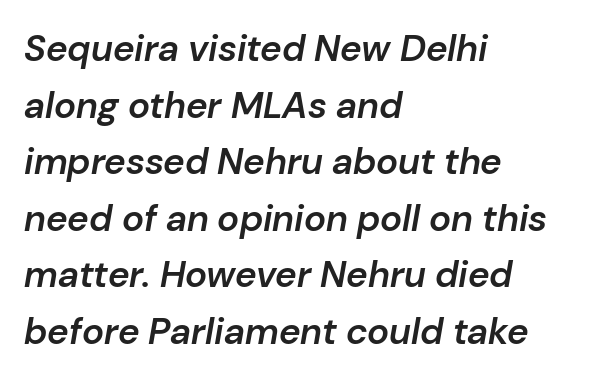
{"italic": "yes", "lean": "right", "slant_degrees": 10, "bold": "semi", "weight": "semibold", "width": "normal", "stroke_contrast": "low", "x_height": "medium", "monospaced": "no", "underline": "no", "align": "left", "line_spacing": "normal", "line_spacing_ratio": 1.53, "letter_spacing": "normal", "letter_spacing_em": 0.0, "glyph_px": 37}
